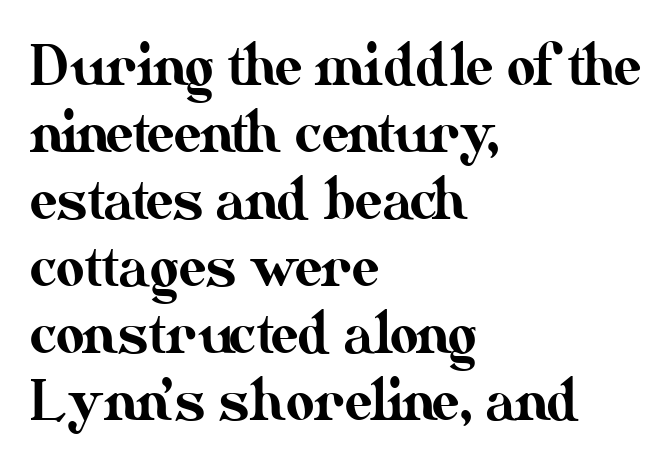
Q: Is the text italic (slanted)? A: No, it is upright.
Q: Is the text underlined? A: No.
Q: How is the paragraph aligned? A: Left-aligned.
Q: Is the spacing between letters normal or unusually wide? A: Normal.
Q: Width (condensed, normal, or wide)? A: Normal.
Q: Stroke contrast? A: Medium.
Q: x-height? A: Small.
Q: Monospaced? A: No.
